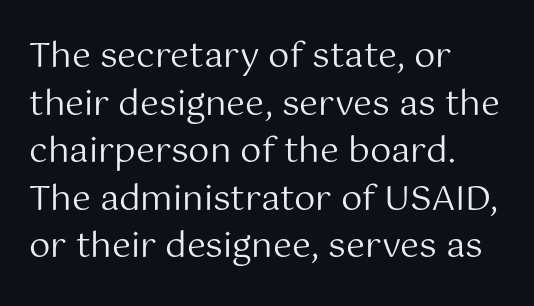
The image shows 34 px regular-weight sans-serif type, upright; set left-aligned, normal line spacing (1.4x), normal letter spacing, not underlined; medium stroke contrast and a medium x-height.
